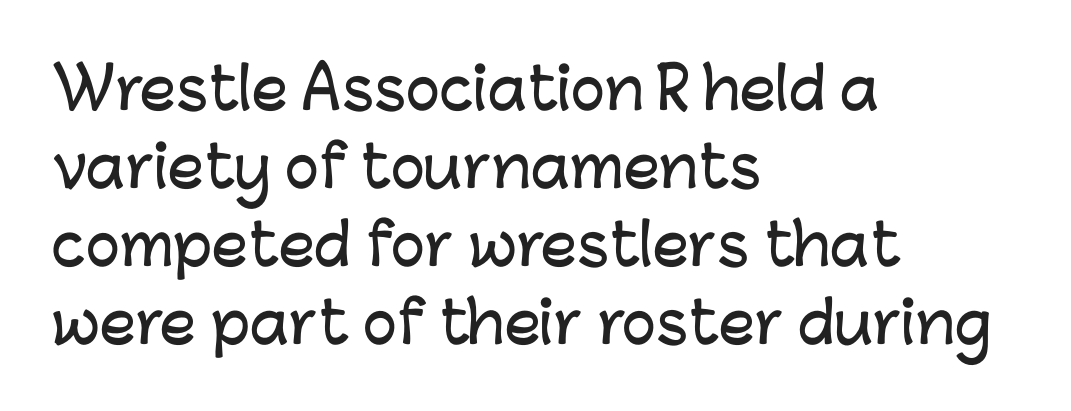
Q: Is the text italic (slanted)? A: No, it is upright.
Q: Is the typeface a serif or a sans-serif typeface? A: Sans-serif.
Q: Is the text underlined? A: No.
Q: How is the paragraph aligned? A: Left-aligned.
Q: Is the spacing between letters normal or unusually wide? A: Normal.
Q: Is the spacing between lines tight, normal or loose? A: Normal.
Q: Width (condensed, normal, or wide)? A: Normal.
Q: Stroke contrast? A: Low.
Q: x-height? A: Medium.
Q: Monospaced? A: No.
